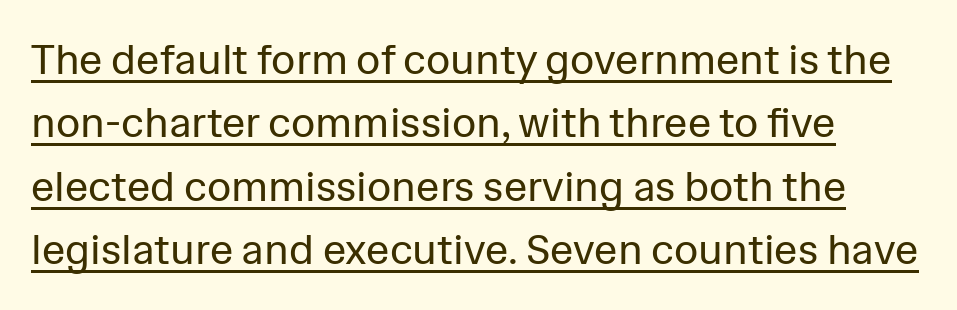
{"serif": "no", "italic": "no", "bold": "no", "weight": "regular", "width": "normal", "stroke_contrast": "low", "x_height": "medium", "monospaced": "no", "underline": "yes", "align": "left", "line_spacing": "normal", "line_spacing_ratio": 1.51, "letter_spacing": "normal", "letter_spacing_em": 0.0, "glyph_px": 42}
